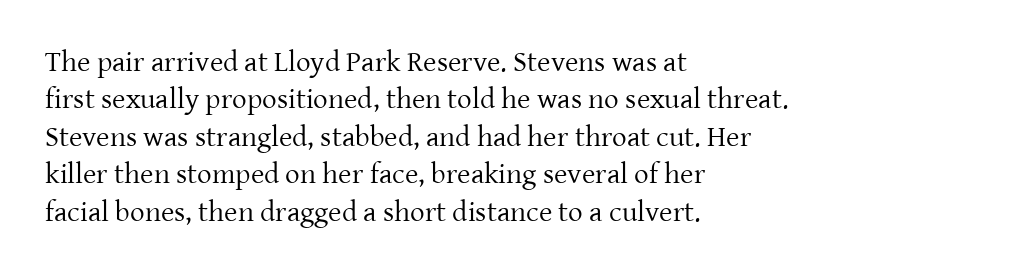
Q: Is the text bold? A: No.
Q: Is the text italic (slanted)? A: No, it is upright.
Q: Is the typeface a serif or a sans-serif typeface? A: Serif.
Q: Is the text underlined? A: No.
Q: How is the paragraph aligned? A: Left-aligned.
Q: Is the spacing between letters normal or unusually wide? A: Normal.
Q: Is the spacing between lines tight, normal or loose? A: Normal.
Q: Width (condensed, normal, or wide)? A: Normal.
Q: Stroke contrast? A: Low.
Q: x-height? A: Medium.
Q: Monospaced? A: No.
